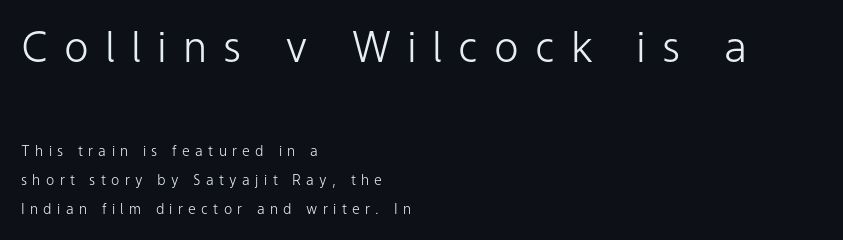
{"serif": "no", "italic": "no", "bold": "no", "weight": "light", "width": "normal", "stroke_contrast": "low", "x_height": "medium", "monospaced": "no", "underline": "no", "align": "left", "line_spacing": "loose", "line_spacing_ratio": 2.08, "letter_spacing": "wide", "letter_spacing_em": 0.38, "larger_block": "first", "size_ratio": 3.0, "glyph_px": 42}
